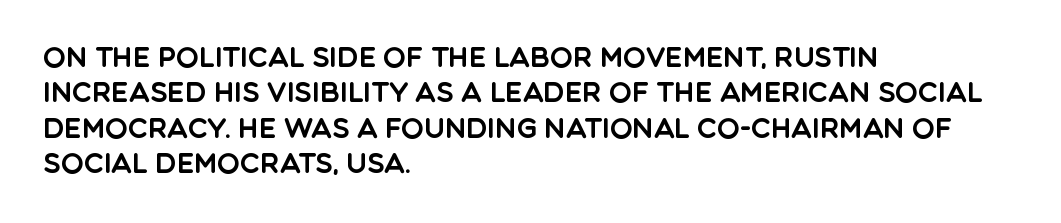
The image shows 27 px text type, upright; set left-aligned, normal line spacing (1.31x), normal letter spacing, not underlined.
